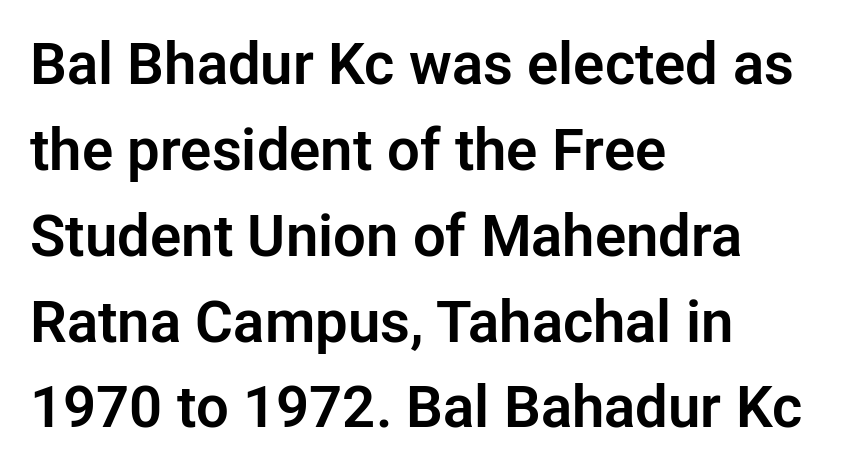
Vertically, the passage feels balanced, rows spaced as you'd expect. The rendering shows plain stroke endings on the letterforms — a sans-serif design. The foot of each line stays bare and open. Quick note: not italic, upright.
